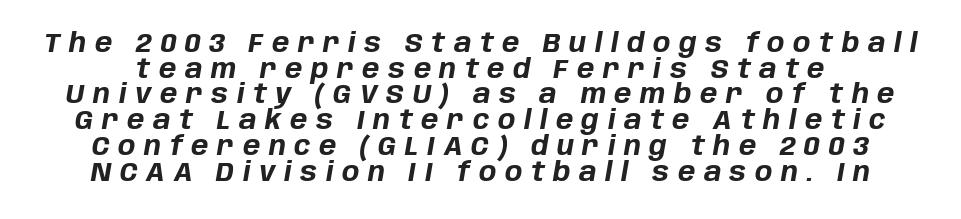
The rendering uses a bold face; every stroke is thick and dark. The leading is snug, giving the passage a crowded texture. The tracking jumps out immediately: characters are airy and widely separated. Type without underlining.
